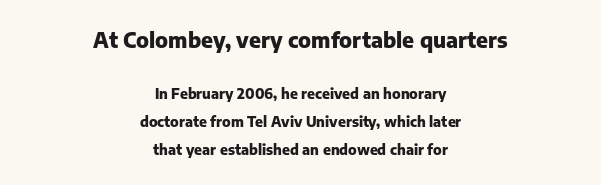
{"italic": "no", "bold": "yes", "underline": "no", "align": "center", "line_spacing": "loose", "line_spacing_ratio": 1.98, "letter_spacing": "normal", "letter_spacing_em": 0.0, "larger_block": "first", "size_ratio": 1.5, "glyph_px": 21}
